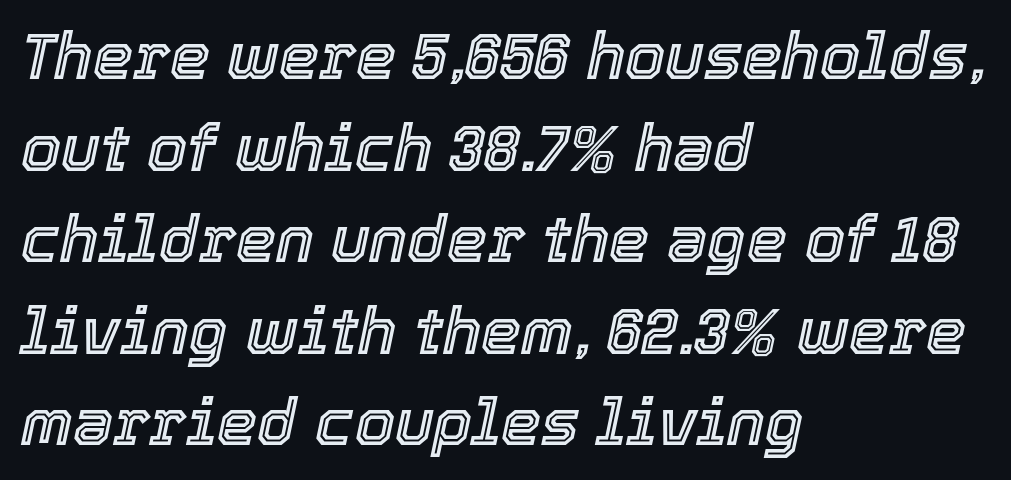
The letterforms sit shoulder to shoulder at normal distance. Does the leading feel generous? No, just average. The rendering anchors every line to the left-hand side. The font's italic variant was chosen for this text.
